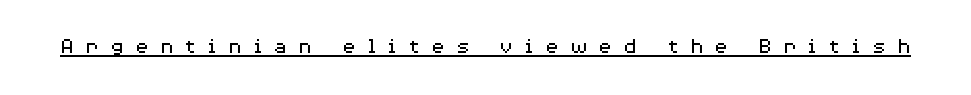
{"italic": "no", "bold": "no", "underline": "yes", "letter_spacing": "wide", "letter_spacing_em": 0.47, "glyph_px": 23}
